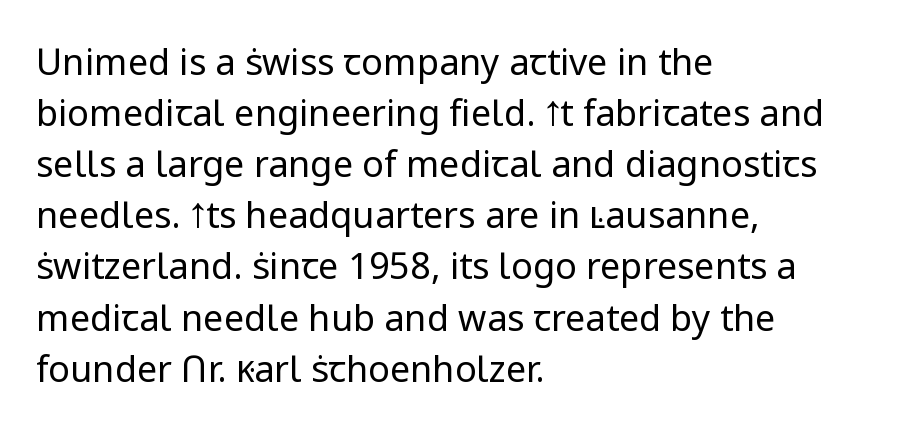
The lettering holds an erect, upright posture throughout. Any mark beneath the type? The region is blank. Does the type have serifs? No, each stem ends abruptly. The setting favours the left margin, as ordinary paragraphs usually do. No extra ink here — the face is not bold. Think of a printed novel: that variable character pitch is what you see here.
